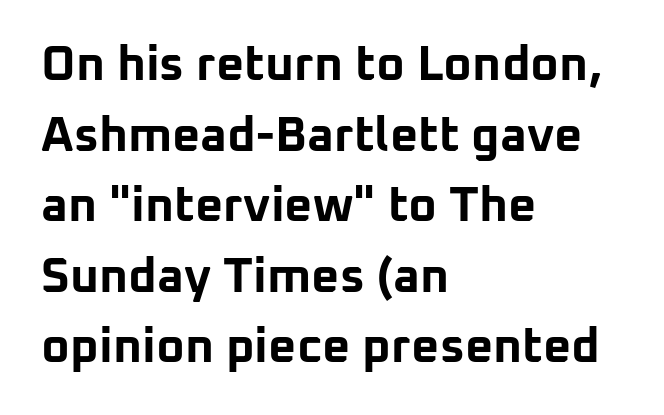
Q: Is the text bold? A: Yes.
Q: Is the text italic (slanted)? A: No, it is upright.
Q: Is the typeface a serif or a sans-serif typeface? A: Sans-serif.
Q: Is the text underlined? A: No.
Q: How is the paragraph aligned? A: Left-aligned.
Q: Is the spacing between letters normal or unusually wide? A: Normal.
Q: Is the spacing between lines tight, normal or loose? A: Normal.
Q: Width (condensed, normal, or wide)? A: Normal.
Q: Stroke contrast? A: Low.
Q: x-height? A: Medium.
Q: Monospaced? A: No.
